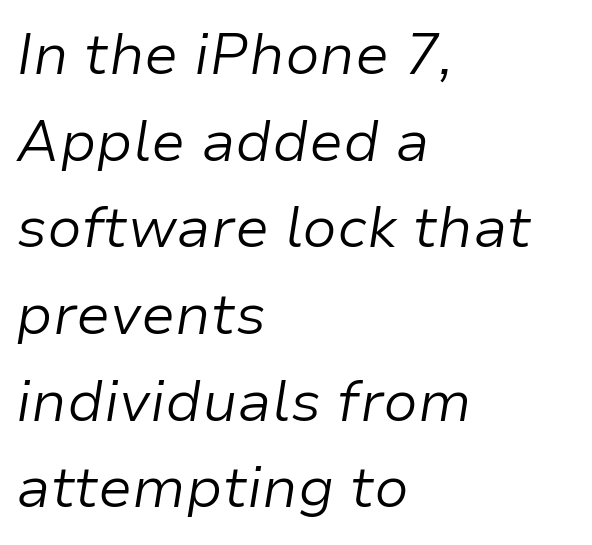
{"italic": "yes", "lean": "right", "slant_degrees": 9, "bold": "no", "weight": "light", "width": "normal", "stroke_contrast": "low", "x_height": "medium", "monospaced": "no", "underline": "no", "align": "left", "line_spacing": "normal", "line_spacing_ratio": 1.52, "letter_spacing": "normal", "letter_spacing_em": 0.0, "glyph_px": 57}
